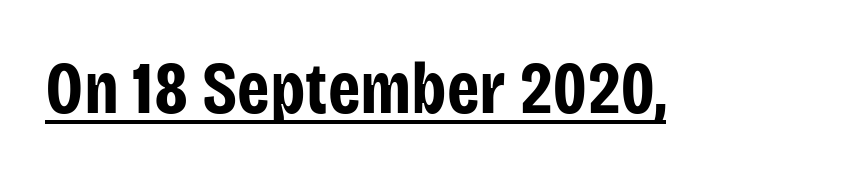
Q: Is the text bold? A: Yes.
Q: Is the text italic (slanted)? A: No, it is upright.
Q: Is the typeface a serif or a sans-serif typeface? A: Sans-serif.
Q: Is the text underlined? A: Yes.
Q: Is the spacing between letters normal or unusually wide? A: Normal.
Q: Width (condensed, normal, or wide)? A: Condensed.
Q: Stroke contrast? A: Low.
Q: x-height? A: Large.
Q: Monospaced? A: No.
